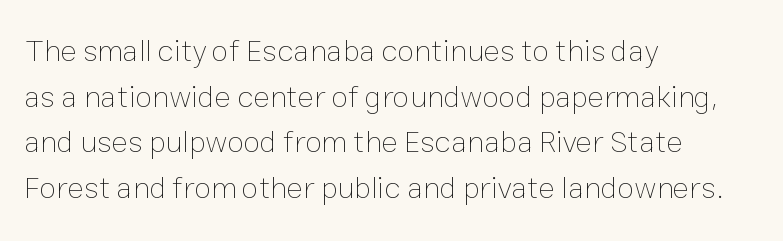
The image shows 31 px thin type, upright; set left-aligned, normal line spacing (1.47x), normal letter spacing, not underlined; low stroke contrast and a medium x-height.
